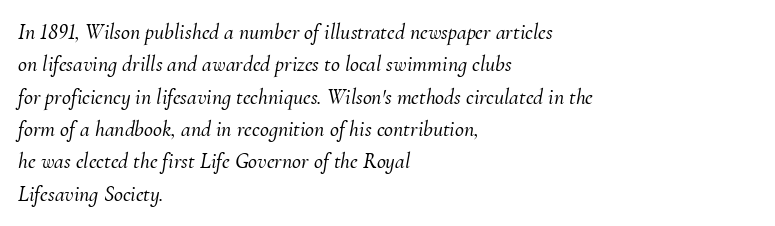
Rule under the text: the space is simply empty. The typesetter chose a ragged-right arrangement here. Honestly, the letter spacing is just normal — you wouldn't notice it. Slant detected: the letters are inclined. Quick note: interline space is typical.
